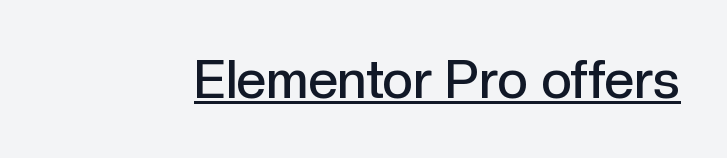
Q: Is the text bold? A: Semi-bold.
Q: Is the text italic (slanted)? A: No, it is upright.
Q: Is the typeface a serif or a sans-serif typeface? A: Sans-serif.
Q: Is the text underlined? A: Yes.
Q: Is the spacing between letters normal or unusually wide? A: Normal.
Q: Width (condensed, normal, or wide)? A: Normal.
Q: x-height? A: Medium.
Q: Monospaced? A: No.
